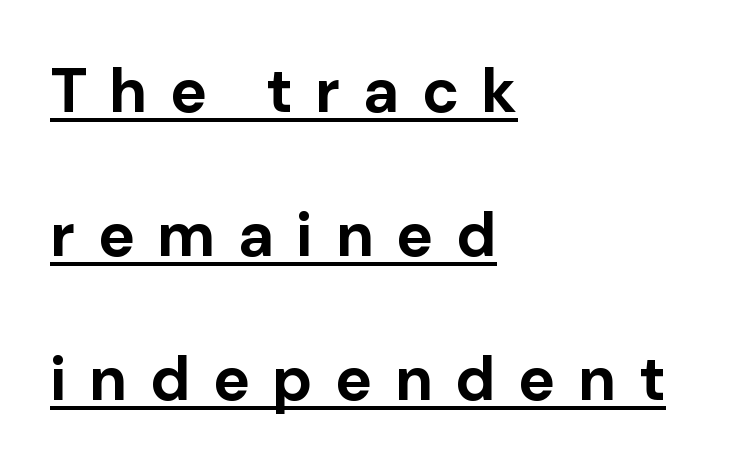
Q: Is the text bold? A: Yes.
Q: Is the text italic (slanted)? A: No, it is upright.
Q: Is the typeface a serif or a sans-serif typeface? A: Sans-serif.
Q: Is the text underlined? A: Yes.
Q: How is the paragraph aligned? A: Left-aligned.
Q: Is the spacing between letters normal or unusually wide? A: Unusually wide.
Q: Is the spacing between lines tight, normal or loose? A: Loose.
Q: Width (condensed, normal, or wide)? A: Normal.
Q: Stroke contrast? A: Low.
Q: x-height? A: Medium.
Q: Monospaced? A: No.
